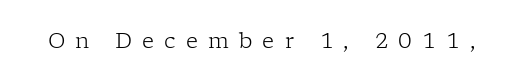
{"italic": "no", "bold": "no", "underline": "no", "letter_spacing": "wide", "letter_spacing_em": 0.48, "glyph_px": 21}
